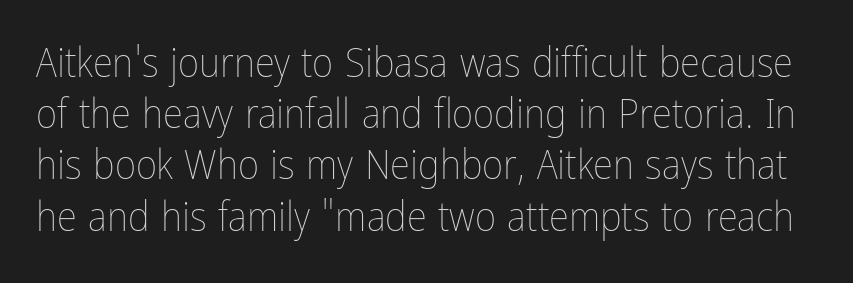
Q: Is the text bold? A: No.
Q: Is the text italic (slanted)? A: No, it is upright.
Q: Is the text underlined? A: No.
Q: Is the spacing between letters normal or unusually wide? A: Normal.
Q: Is the spacing between lines tight, normal or loose? A: Normal.
Q: Width (condensed, normal, or wide)? A: Condensed.
Q: Stroke contrast? A: Low.
Q: x-height? A: Medium.
Q: Monospaced? A: No.
